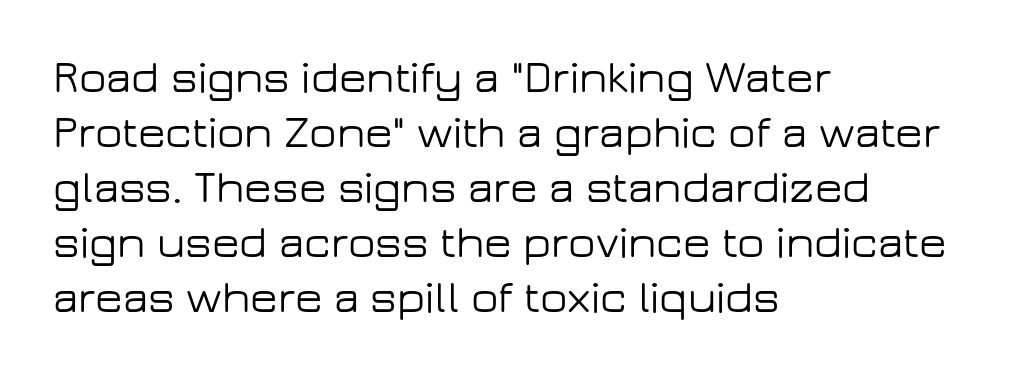
Q: Is the text italic (slanted)? A: No, it is upright.
Q: Is the typeface a serif or a sans-serif typeface? A: Sans-serif.
Q: Is the text underlined? A: No.
Q: How is the paragraph aligned? A: Left-aligned.
Q: Is the spacing between letters normal or unusually wide? A: Normal.
Q: Width (condensed, normal, or wide)? A: Wide.
Q: Stroke contrast? A: Low.
Q: x-height? A: Medium.
Q: Monospaced? A: No.
